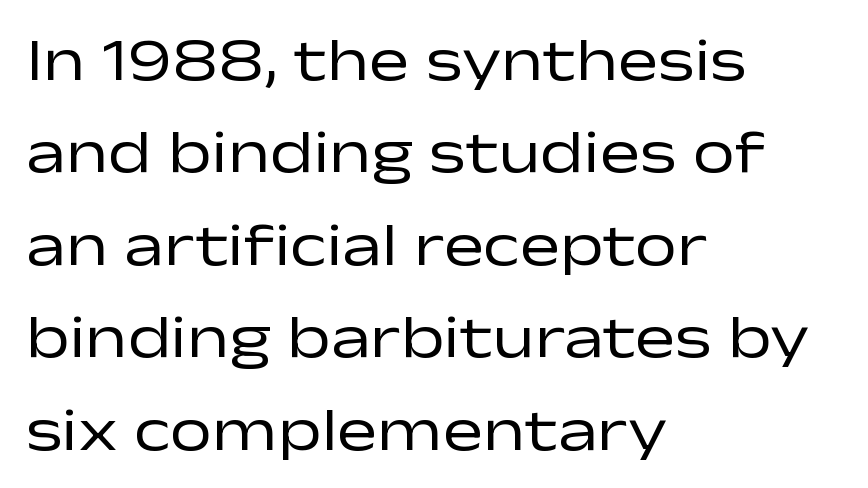
Q: Is the text bold? A: No.
Q: Is the text italic (slanted)? A: No, it is upright.
Q: Is the typeface a serif or a sans-serif typeface? A: Sans-serif.
Q: Is the text underlined? A: No.
Q: How is the paragraph aligned? A: Left-aligned.
Q: Is the spacing between letters normal or unusually wide? A: Normal.
Q: Is the spacing between lines tight, normal or loose? A: Normal.
Q: Width (condensed, normal, or wide)? A: Wide.
Q: Stroke contrast? A: Low.
Q: x-height? A: Medium.
Q: Monospaced? A: No.
